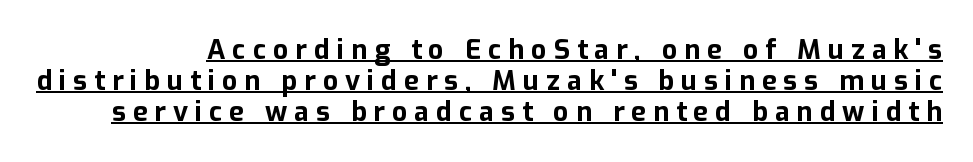
{"italic": "no", "bold": "yes", "underline": "yes", "line_spacing": "tight", "line_spacing_ratio": 1.15, "letter_spacing": "wide", "letter_spacing_em": 0.26, "glyph_px": 27}
